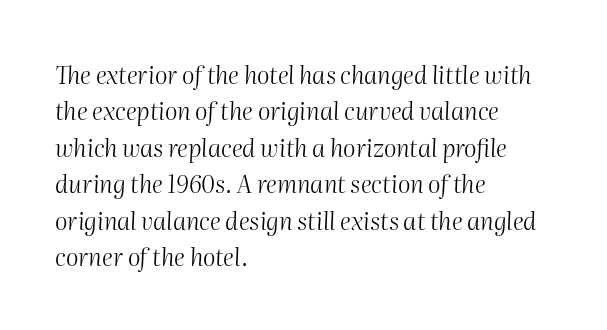
The image shows 24 px text type, italic (leaning right); set left-aligned, normal line spacing (1.52x), normal letter spacing, not underlined.
